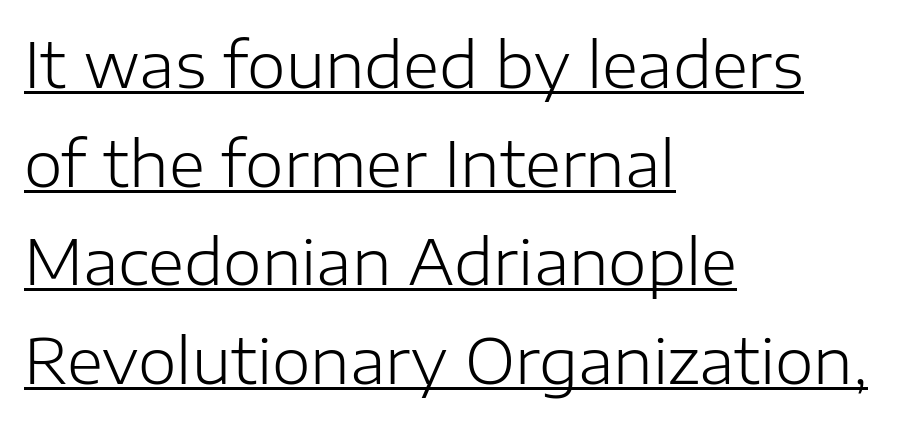
Q: Is the text bold? A: No.
Q: Is the text italic (slanted)? A: No, it is upright.
Q: Is the typeface a serif or a sans-serif typeface? A: Sans-serif.
Q: Is the text underlined? A: Yes.
Q: How is the paragraph aligned? A: Left-aligned.
Q: Is the spacing between letters normal or unusually wide? A: Normal.
Q: Is the spacing between lines tight, normal or loose? A: Normal.
Q: Width (condensed, normal, or wide)? A: Normal.
Q: Stroke contrast? A: Low.
Q: x-height? A: Medium.
Q: Monospaced? A: No.
